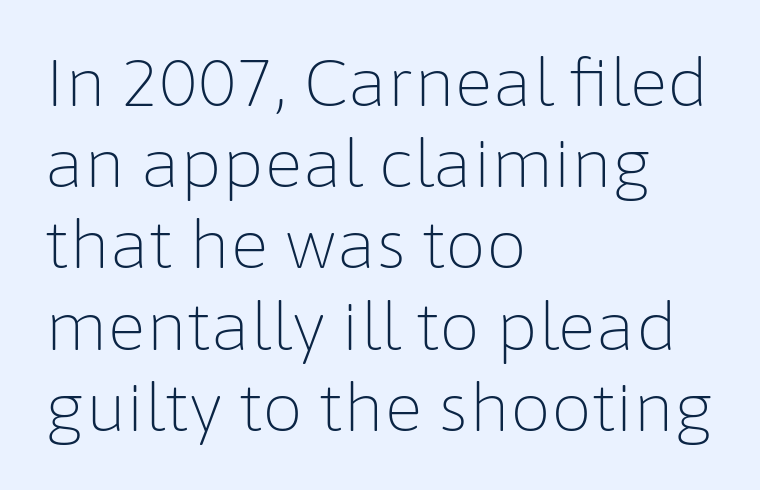
The image shows 65 px light sans-serif type, upright; set left-aligned, normal line spacing (1.25x), normal letter spacing, not underlined; low stroke contrast and a medium x-height.
